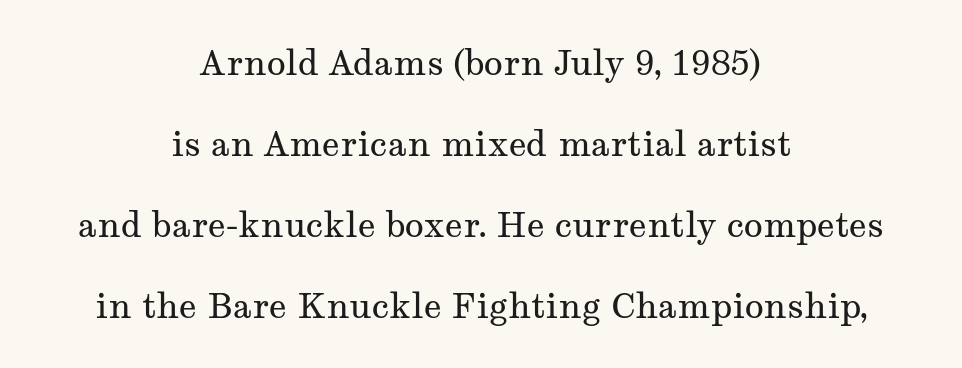
{"serif": "yes", "italic": "no", "bold": "no", "weight": "regular", "width": "wide", "stroke_contrast": "medium", "x_height": "medium", "monospaced": "no", "underline": "no", "align": "center", "line_spacing": "loose", "line_spacing_ratio": 2.31, "letter_spacing": "normal", "letter_spacing_em": 0.0, "glyph_px": 35}
